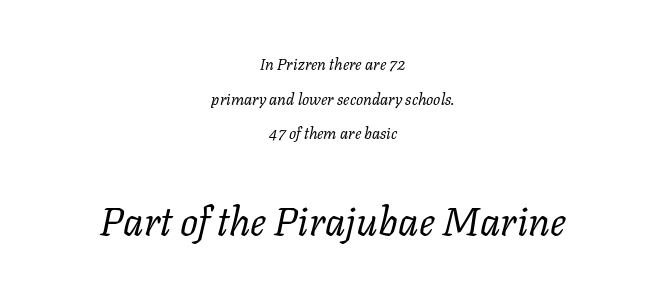
A centered setting, common on invitations and titles, is used for this passage. The lettering tilts uniformly, giving the passage an italic look. Here the glyphs are tracked normally, forming tight word shapes. The second block has been scaled up relative to the first.
